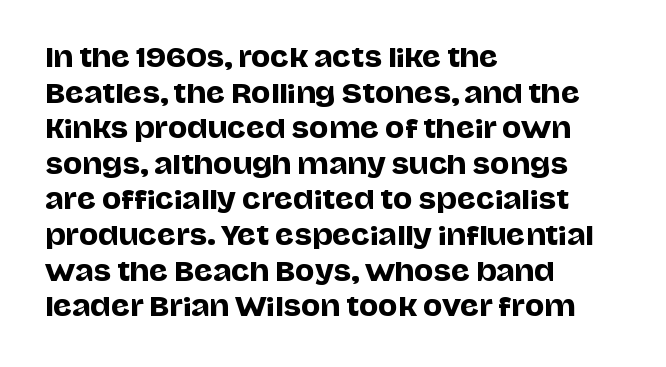
Q: Is the text italic (slanted)? A: No, it is upright.
Q: Is the text underlined? A: No.
Q: How is the paragraph aligned? A: Left-aligned.
Q: Is the spacing between letters normal or unusually wide? A: Normal.
Q: Is the spacing between lines tight, normal or loose? A: Normal.
